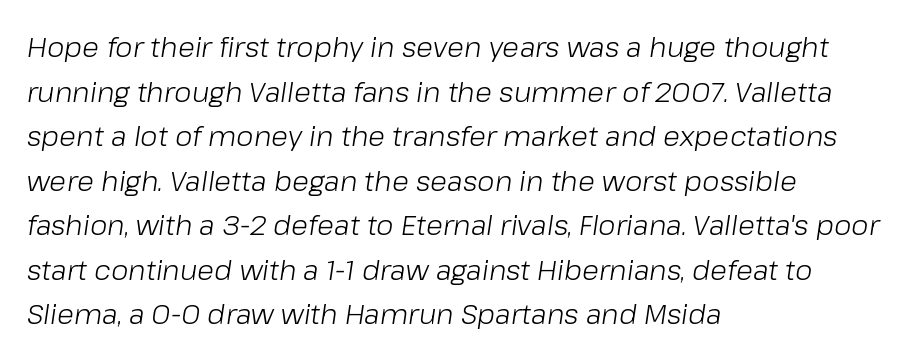
Q: Is the text bold? A: No.
Q: Is the text italic (slanted)? A: Yes, it leans right by about 8 degrees.
Q: Is the text underlined? A: No.
Q: How is the paragraph aligned? A: Left-aligned.
Q: Is the spacing between letters normal or unusually wide? A: Normal.
Q: Is the spacing between lines tight, normal or loose? A: Normal.
Q: Width (condensed, normal, or wide)? A: Normal.
Q: Stroke contrast? A: Low.
Q: x-height? A: Medium.
Q: Monospaced? A: No.
